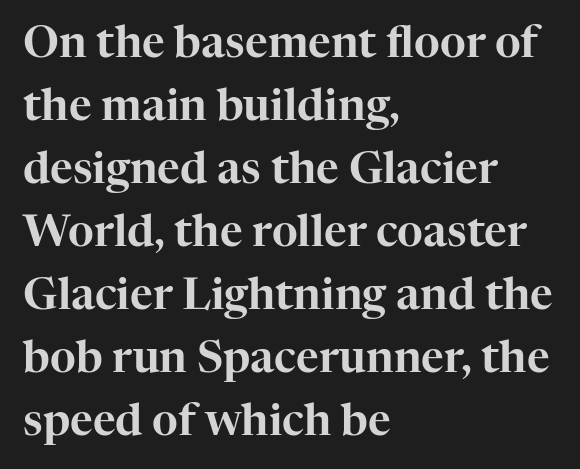
The image shows 44 px serif type, upright; set left-aligned, normal line spacing (1.43x), normal letter spacing, not underlined; high stroke contrast and a medium x-height.
